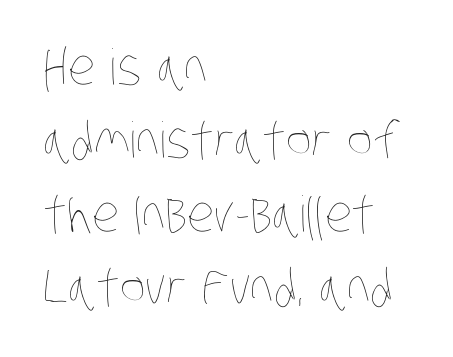
This sample is left-justified, so line endings fall wherever the words run out. Each new line begins a customary step beneath the previous one. Spacing verdict: proportional, widths tailored to each character. The font is comparable to plain body text, perhaps lighter. Letters rest on an invisible, unmarked baseline. Tracking value appears to be zero — textbook default spacing.
